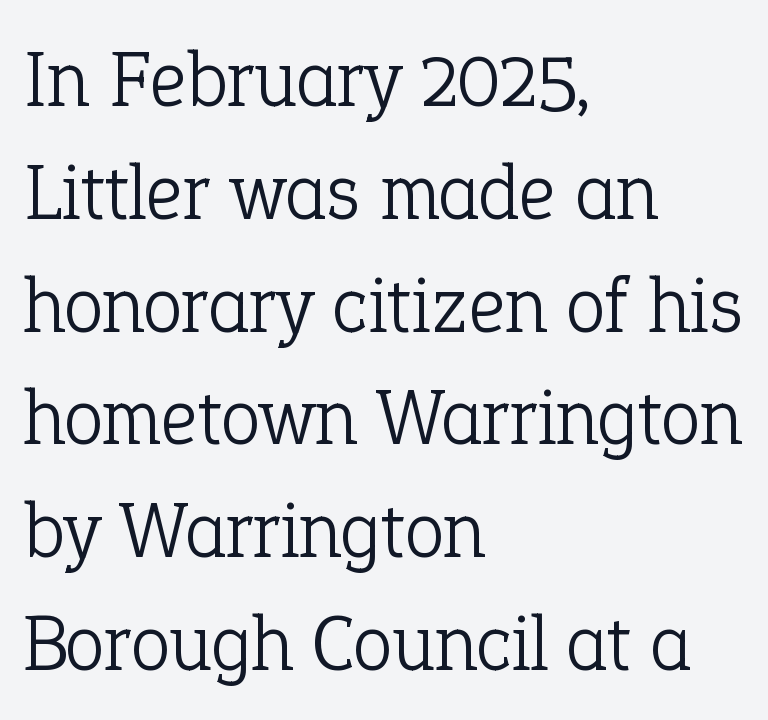
The image shows 80 px light serif type, upright; set left-aligned, normal line spacing (1.41x), normal letter spacing, not underlined; low stroke contrast and a medium x-height.
